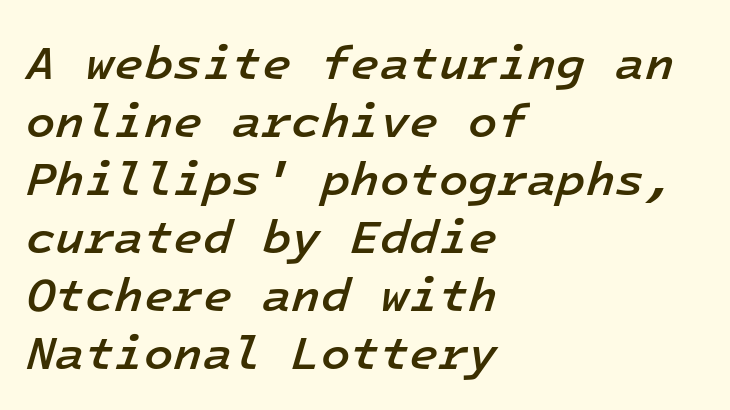
The image shows 48 px semibold type, italic (leaning right), monospaced; set left-aligned, line spacing 1.21x, normal letter spacing, not underlined; low stroke contrast and a medium x-height.
